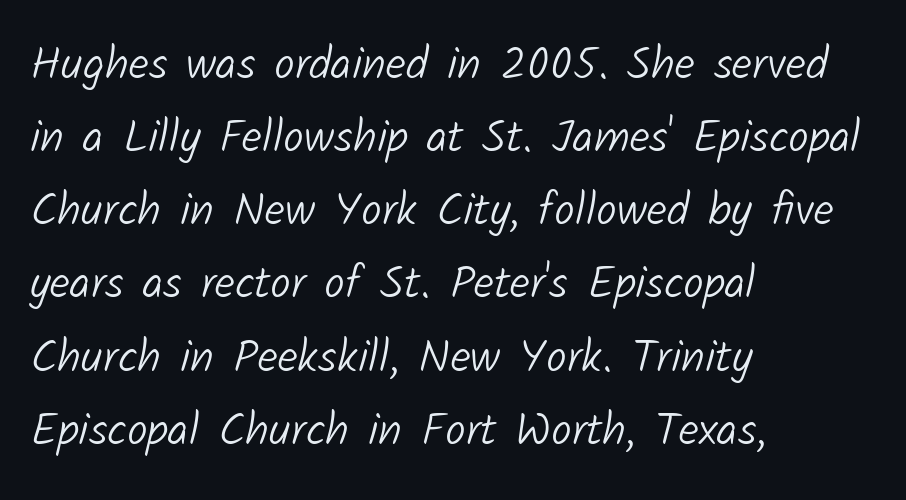
The image shows 46 px light sans-serif type; set left-aligned, normal line spacing (1.59x), normal letter spacing, not underlined; low stroke contrast and a medium x-height.
